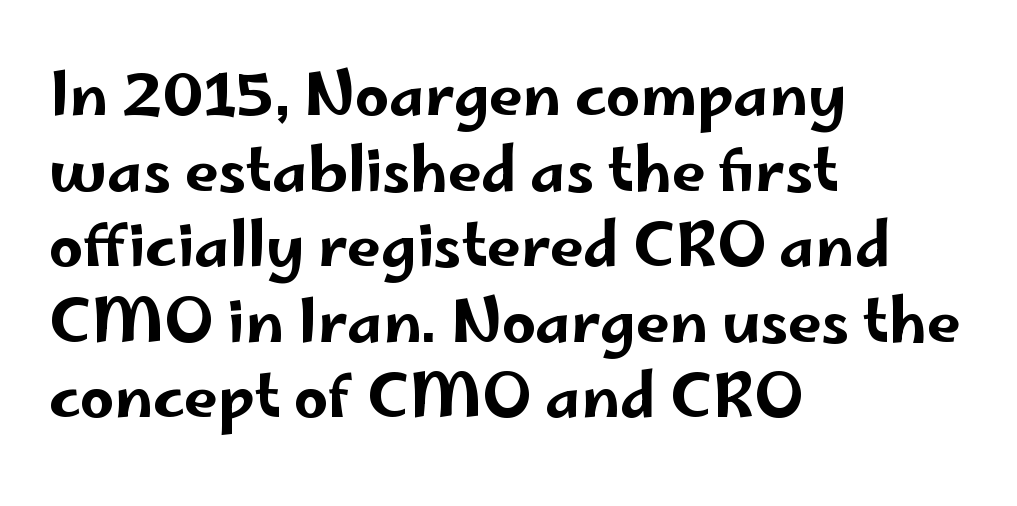
{"serif": "no", "italic": "no", "width": "wide", "stroke_contrast": "low", "x_height": "small", "monospaced": "no", "underline": "no", "align": "left", "line_spacing": "normal", "line_spacing_ratio": 1.26, "letter_spacing": "normal", "letter_spacing_em": 0.0, "glyph_px": 60}
